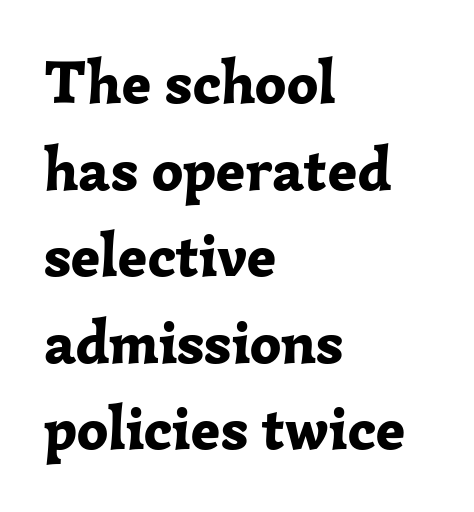
The image shows 61 px bold serif type, upright; set left-aligned, normal line spacing (1.42x), normal letter spacing, not underlined; low stroke contrast and a medium x-height.
